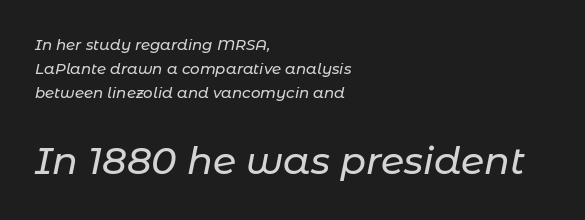
The image shows 38 px text type, italic (leaning right); set left-aligned, normal line spacing (1.6x), normal letter spacing, not underlined; the second (bottom) block is 2.53x larger; low stroke contrast and a medium x-height.
